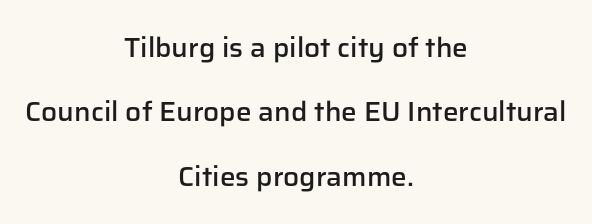
Q: Is the text bold? A: Semi-bold.
Q: Is the text italic (slanted)? A: No, it is upright.
Q: Is the typeface a serif or a sans-serif typeface? A: Sans-serif.
Q: Is the text underlined? A: No.
Q: How is the paragraph aligned? A: Centered.
Q: Is the spacing between letters normal or unusually wide? A: Normal.
Q: Is the spacing between lines tight, normal or loose? A: Loose.
Q: Width (condensed, normal, or wide)? A: Normal.
Q: Stroke contrast? A: Low.
Q: x-height? A: Medium.
Q: Monospaced? A: No.
